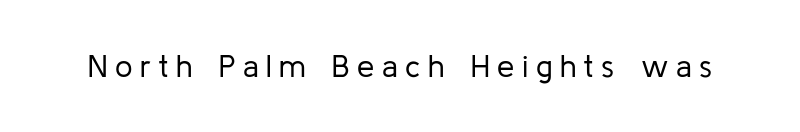
Font category for this specimen: sans-serif. There is plenty of visible air inserted between adjacent glyphs. The typeface has the unassuming heft of standard copy or less. Posture: straight, roman, zero tilt. Letters rest on an invisible, unmarked baseline.
